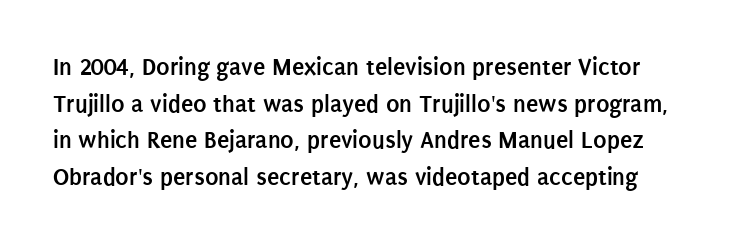
Typesetter's note: full bold, strokes at maximum text heaviness. The face used here is rendered with its standard letterfit. Baseline-to-baseline distance is the conventional proportion of letter height. Characters remain perfectly vertical along every line.
